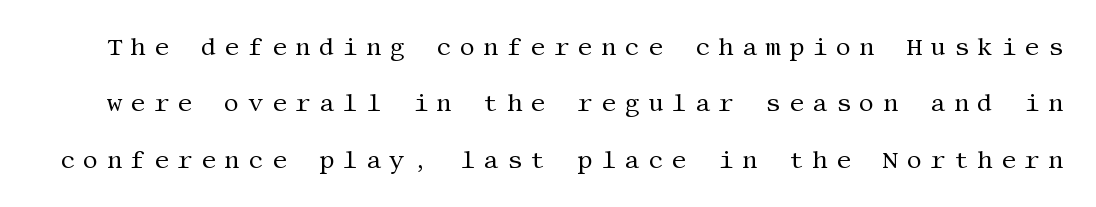
Q: Is the text bold? A: No.
Q: Is the text italic (slanted)? A: No, it is upright.
Q: Is the text underlined? A: No.
Q: Is the spacing between letters normal or unusually wide? A: Unusually wide.
Q: Is the spacing between lines tight, normal or loose? A: Loose.
